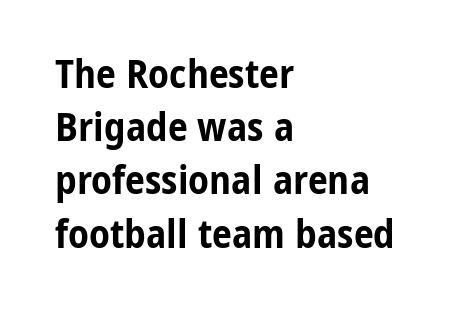
The image shows 40 px bold, condensed sans-serif type, upright; set left-aligned, normal line spacing (1.33x), normal letter spacing, not underlined; low stroke contrast and a medium x-height.
